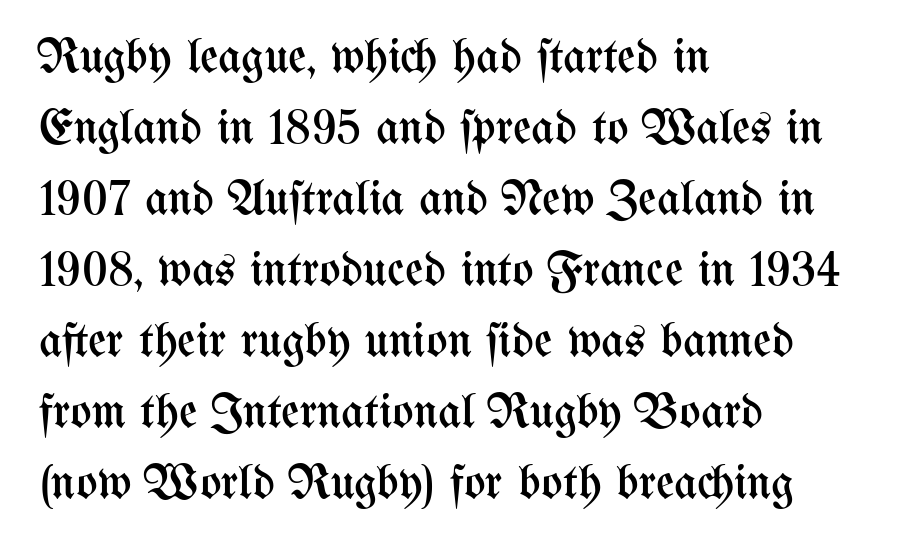
{"italic": "no", "bold": "no", "weight": "regular", "width": "condensed", "stroke_contrast": "medium", "x_height": "medium", "monospaced": "no", "underline": "no", "align": "left", "line_spacing": "normal", "line_spacing_ratio": 1.42, "letter_spacing": "normal", "letter_spacing_em": 0.0, "glyph_px": 50}
